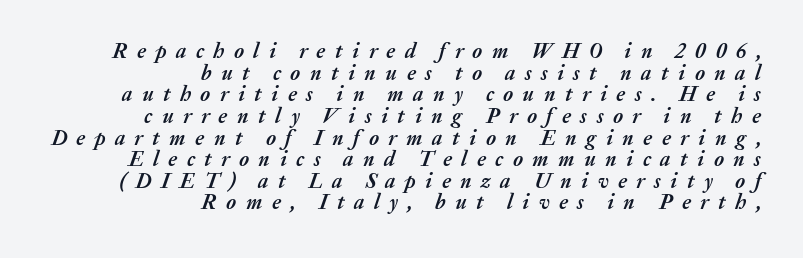
The image shows 21 px bold type, italic (leaning right); set right-aligned, tight line spacing (1.03x), unusually wide letter spacing (+0.45 em), not underlined.
